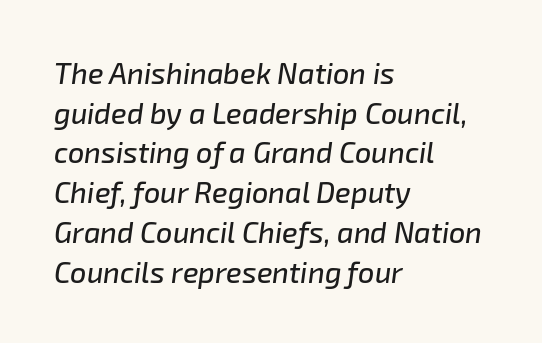
{"italic": "yes", "lean": "right", "slant_degrees": 8, "width": "normal", "stroke_contrast": "low", "x_height": "medium", "monospaced": "no", "underline": "no", "align": "left", "line_spacing": "normal", "line_spacing_ratio": 1.37, "letter_spacing": "normal", "letter_spacing_em": 0.0, "glyph_px": 29}
